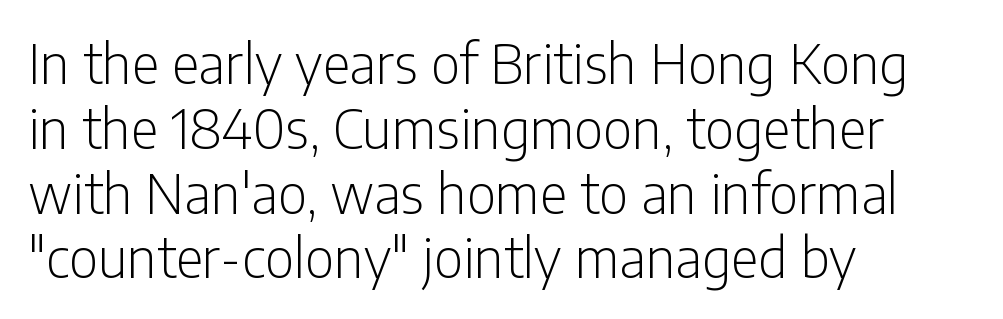
This sample uses plain, unmodified letter spacing. The typography opts for an upright posture over an oblique one. The paragraph shown leans on its left margin. The passage shown is not underscored anywhere. Spacing verdict: proportional, widths tailored to each character.
